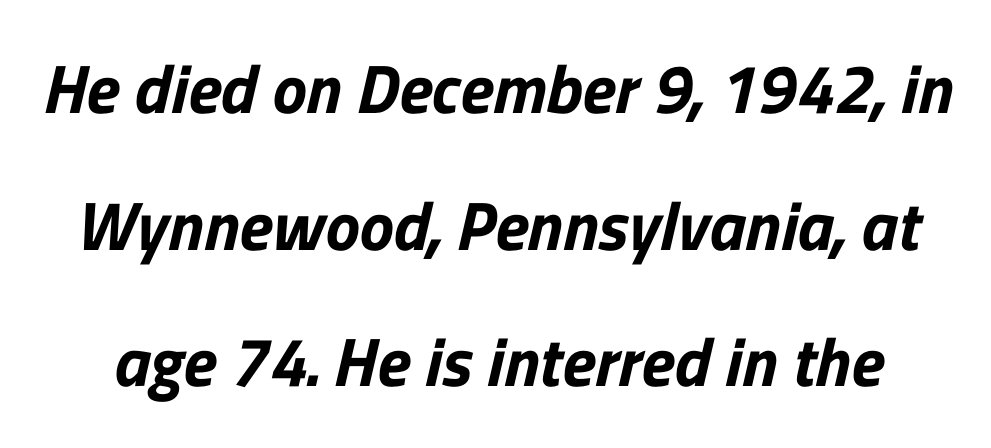
{"serif": "no", "width": "normal", "stroke_contrast": "low", "x_height": "medium", "monospaced": "no", "underline": "no", "line_spacing": "loose", "line_spacing_ratio": 1.98, "letter_spacing": "normal", "letter_spacing_em": 0.0, "glyph_px": 69}
